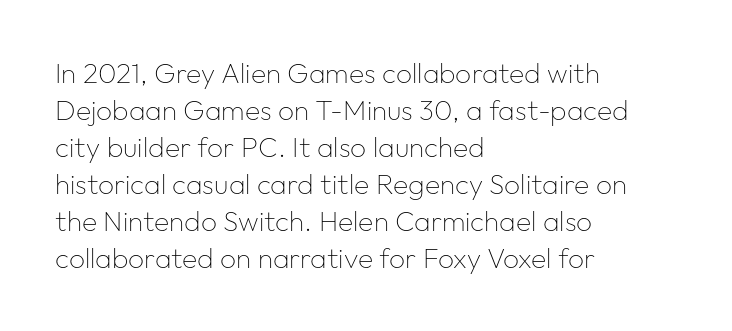
Q: Is the text bold? A: No.
Q: Is the text italic (slanted)? A: No, it is upright.
Q: Is the typeface a serif or a sans-serif typeface? A: Sans-serif.
Q: Is the text underlined? A: No.
Q: How is the paragraph aligned? A: Left-aligned.
Q: Is the spacing between letters normal or unusually wide? A: Normal.
Q: Is the spacing between lines tight, normal or loose? A: Normal.
Q: Width (condensed, normal, or wide)? A: Normal.
Q: Stroke contrast? A: Low.
Q: x-height? A: Medium.
Q: Monospaced? A: No.
